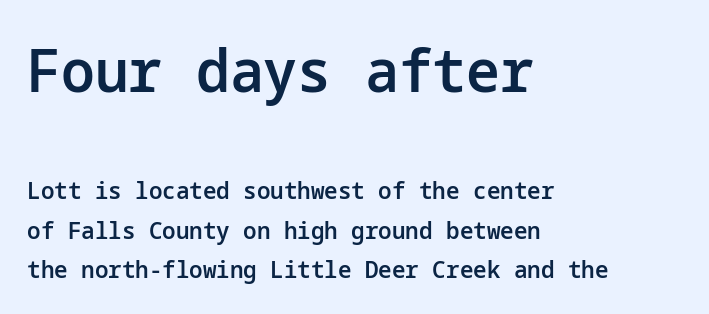
Q: Is the text bold? A: Semi-bold.
Q: Is the text italic (slanted)? A: No, it is upright.
Q: Is the typeface a serif or a sans-serif typeface? A: Sans-serif.
Q: Is the text underlined? A: No.
Q: How is the paragraph aligned? A: Left-aligned.
Q: Is the spacing between letters normal or unusually wide? A: Normal.
Q: Is the spacing between lines tight, normal or loose? A: Normal.
Q: Which block of text is set in a larger size, the first (top) or the second (bottom)? A: The first (top) one.
Q: Width (condensed, normal, or wide)? A: Normal.
Q: Stroke contrast? A: Low.
Q: x-height? A: Medium.
